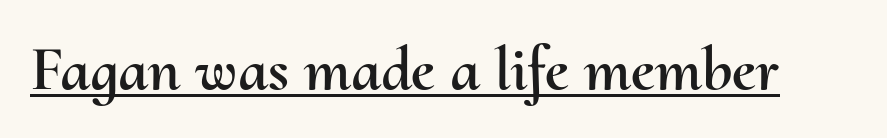
The image shows 63 px text type, upright; set normal letter spacing, underlined; medium stroke contrast and a small x-height.
